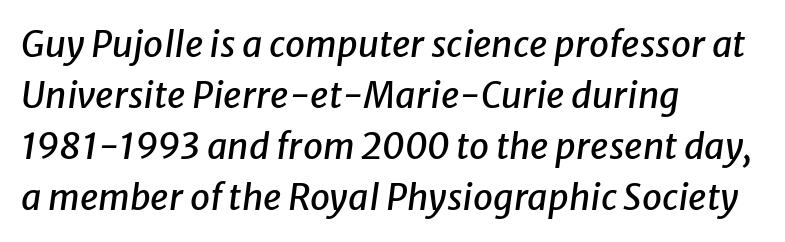
{"italic": "yes", "lean": "right", "slant_degrees": 8, "width": "normal", "stroke_contrast": "low", "x_height": "medium", "monospaced": "no", "underline": "no", "align": "left", "line_spacing": "normal", "line_spacing_ratio": 1.42, "letter_spacing": "normal", "letter_spacing_em": 0.0, "glyph_px": 36}
